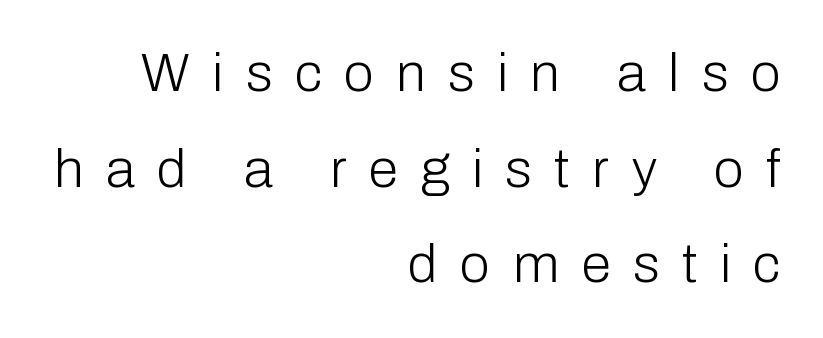
Q: Is the text bold? A: No.
Q: Is the text italic (slanted)? A: No, it is upright.
Q: Is the typeface a serif or a sans-serif typeface? A: Sans-serif.
Q: Is the text underlined? A: No.
Q: How is the paragraph aligned? A: Right-aligned.
Q: Is the spacing between letters normal or unusually wide? A: Unusually wide.
Q: Width (condensed, normal, or wide)? A: Normal.
Q: Stroke contrast? A: Low.
Q: x-height? A: Medium.
Q: Monospaced? A: No.
